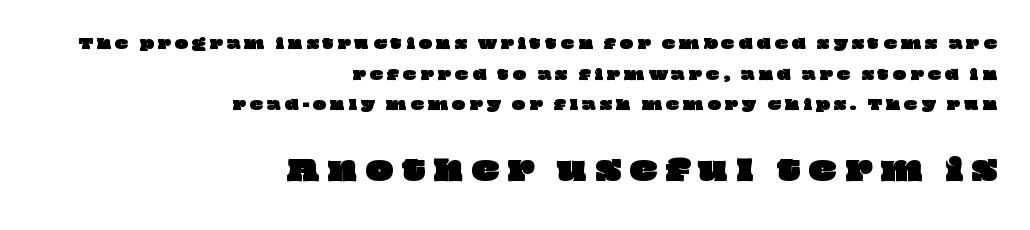
Decoration check: the copy has no underline. The designer gave the closing block more size than the opening block. These lines stack with their right ends in a neat column. Spacing verdict: proportional, widths tailored to each character. The face used here is rendered with a markedly widened letterfit.
